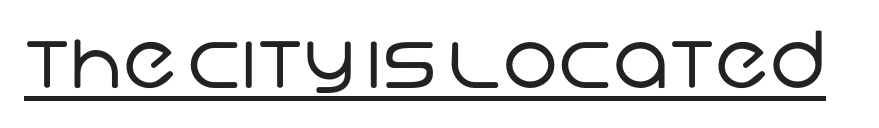
A typesetter would call this proportional, since set widths differ per character. The string is rendered with underlining switched on. Summary of weight: not heavy and not bold. Nope, no serifs anywhere on these letters.
